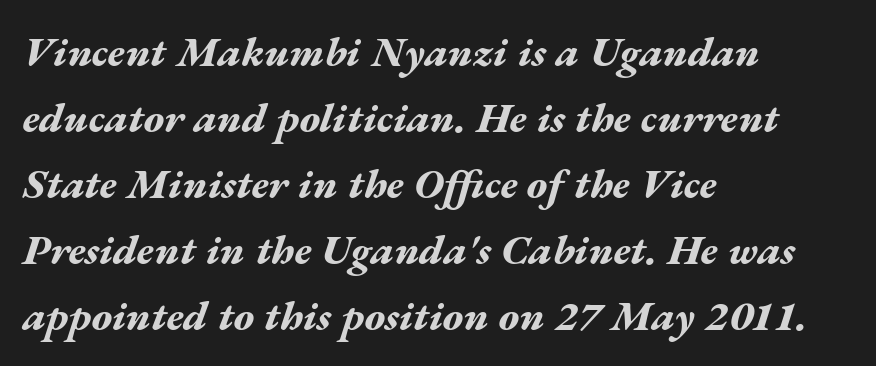
The image shows 42 px bold, wide type, italic (leaning right); set left-aligned, normal line spacing (1.57x), normal letter spacing, not underlined; medium stroke contrast and a medium x-height.
